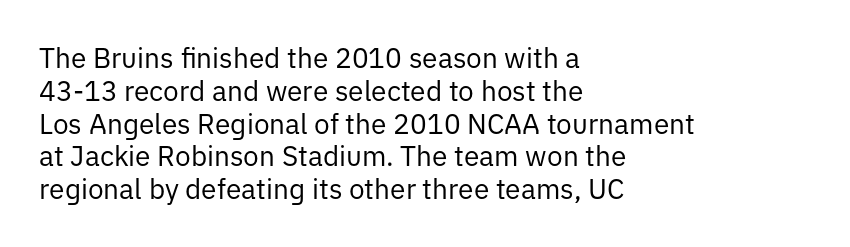
The image shows 28 px regular-weight sans-serif type, upright; set left-aligned, line spacing 1.17x, normal letter spacing, not underlined; low stroke contrast and a medium x-height.
